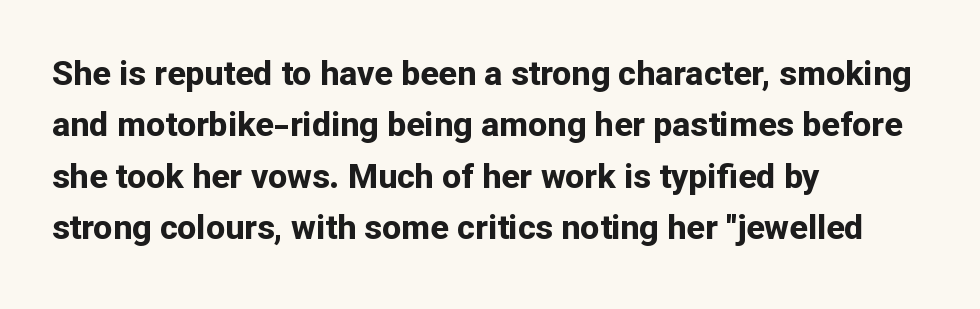
{"serif": "no", "italic": "no", "bold": "yes", "weight": "bold", "width": "normal", "stroke_contrast": "low", "x_height": "medium", "monospaced": "no", "underline": "no", "align": "left", "line_spacing": "normal", "line_spacing_ratio": 1.51, "letter_spacing": "normal", "letter_spacing_em": 0.0, "glyph_px": 34}
